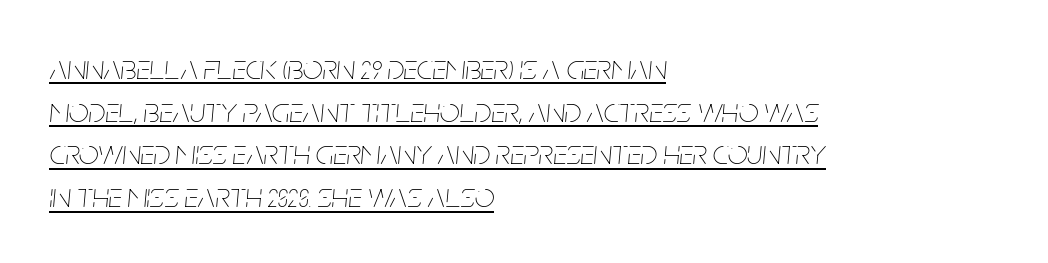
The image shows 35 px thin, condensed type, italic (leaning right); set left-aligned, line spacing 1.22x, normal letter spacing, underlined; low stroke contrast and a large x-height.
